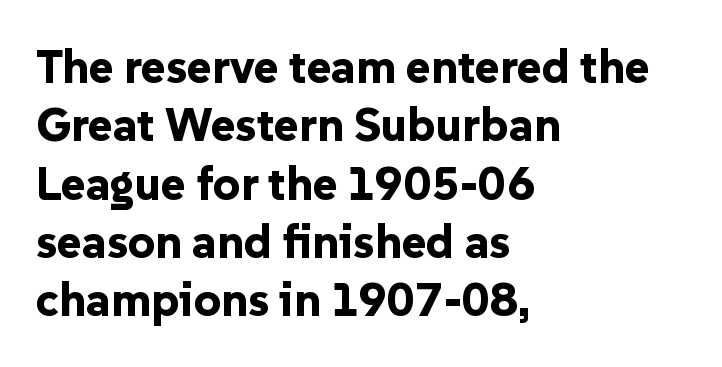
{"serif": "no", "italic": "no", "bold": "yes", "weight": "bold", "width": "normal", "stroke_contrast": "low", "x_height": "medium", "monospaced": "no", "underline": "no", "align": "left", "line_spacing_ratio": 1.24, "letter_spacing": "normal", "letter_spacing_em": 0.0, "glyph_px": 47}
